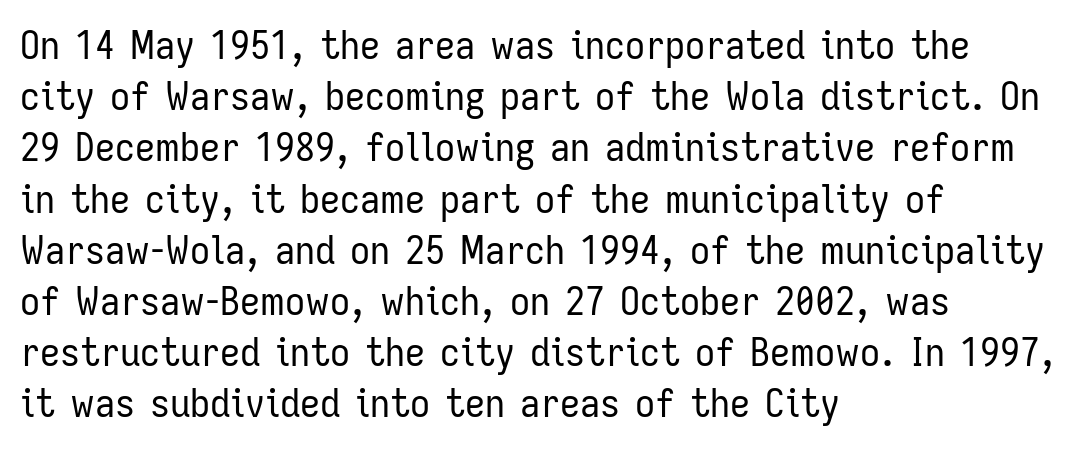
Q: Is the text bold? A: No.
Q: Is the text italic (slanted)? A: No, it is upright.
Q: Is the typeface a serif or a sans-serif typeface? A: Sans-serif.
Q: Is the text underlined? A: No.
Q: How is the paragraph aligned? A: Left-aligned.
Q: Is the spacing between letters normal or unusually wide? A: Normal.
Q: Is the spacing between lines tight, normal or loose? A: Normal.
Q: Width (condensed, normal, or wide)? A: Condensed.
Q: Stroke contrast? A: Low.
Q: x-height? A: Medium.
Q: Monospaced? A: No.
